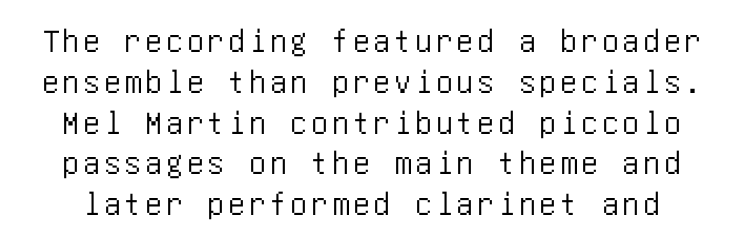
{"serif": "no", "italic": "no", "width": "condensed", "stroke_contrast": "low", "x_height": "large", "underline": "no", "line_spacing_ratio": 1.2, "glyph_px": 34}
